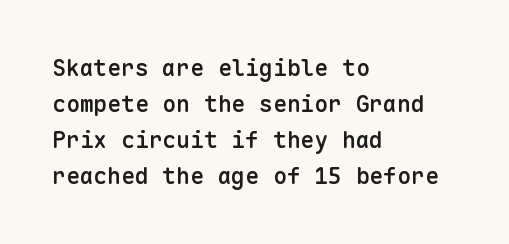
Q: Is the text bold? A: Semi-bold.
Q: Is the text italic (slanted)? A: No, it is upright.
Q: Is the text underlined? A: No.
Q: How is the paragraph aligned? A: Left-aligned.
Q: Is the spacing between letters normal or unusually wide? A: Normal.
Q: Is the spacing between lines tight, normal or loose? A: Normal.
